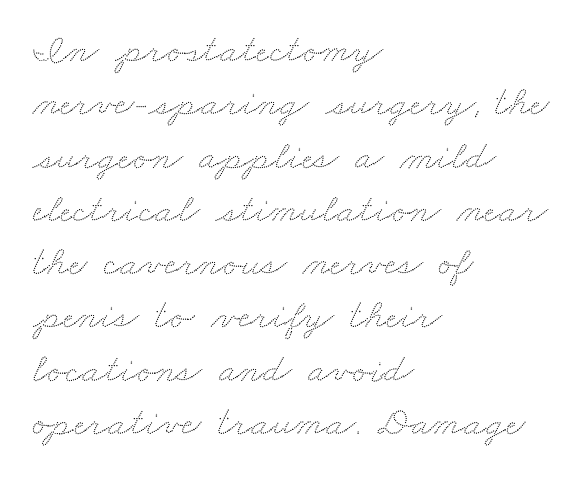
{"width": "wide", "stroke_contrast": "low", "x_height": "small", "monospaced": "no", "underline": "no", "align": "left", "line_spacing": "normal", "line_spacing_ratio": 1.3, "letter_spacing": "normal", "letter_spacing_em": 0.0, "glyph_px": 41}
